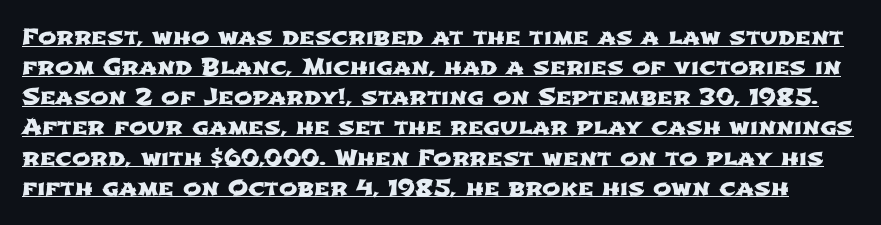
{"underline": "yes", "line_spacing": "normal", "line_spacing_ratio": 1.37, "letter_spacing": "normal", "letter_spacing_em": 0.0, "glyph_px": 22}
